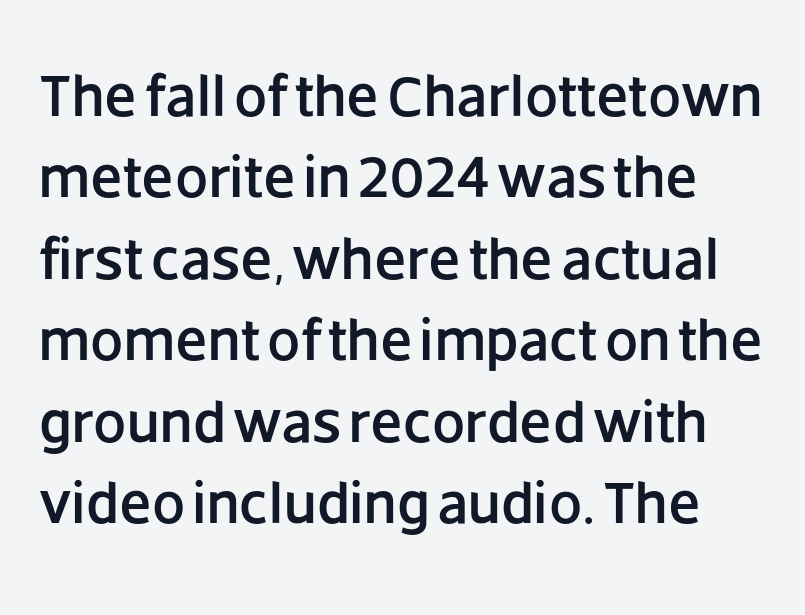
{"serif": "no", "italic": "no", "width": "normal", "stroke_contrast": "low", "x_height": "large", "monospaced": "no", "underline": "no", "line_spacing": "normal", "line_spacing_ratio": 1.38, "letter_spacing": "normal", "letter_spacing_em": 0.0, "glyph_px": 59}
